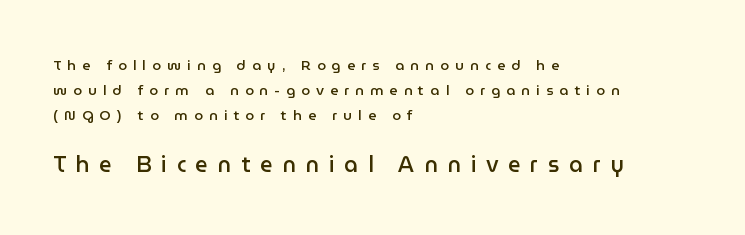
{"italic": "no", "bold": "semi", "underline": "no", "align": "left", "line_spacing_ratio": 1.79, "letter_spacing": "wide", "letter_spacing_em": 0.44, "larger_block": "second", "size_ratio": 1.57, "glyph_px": 22}
